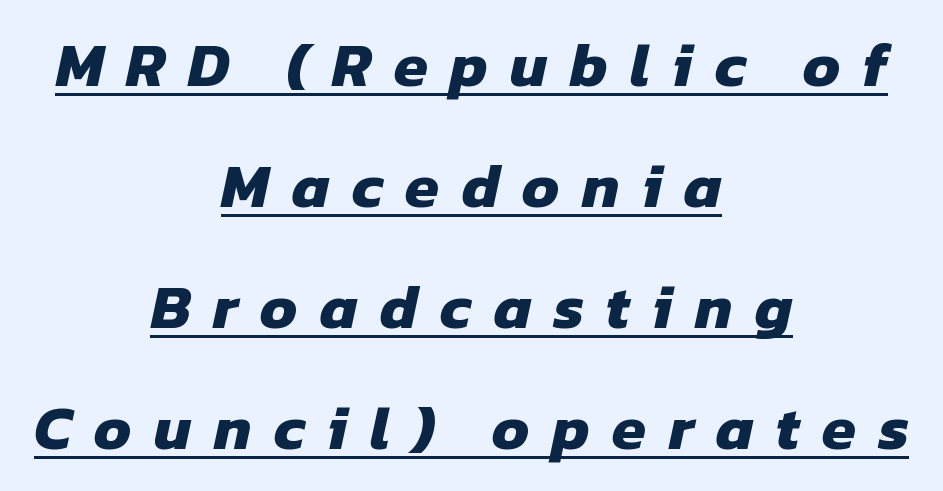
Set as a true bold cut, around the 700 mark. Typographically, this falls in the sans-serif category. Is the letter spacing exaggerated? Yes — the characters are pushed far apart. Each letter keeps its own natural width here, so spacing adapts to shape. Is there much room between lines? Yes — plenty of vertical air separates them.
